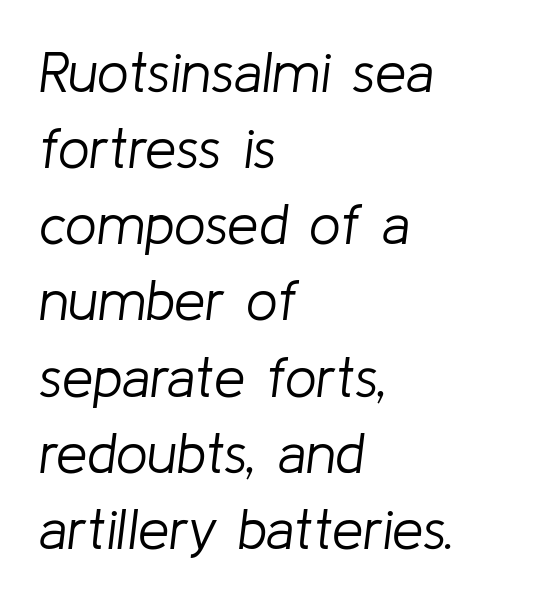
{"italic": "yes", "lean": "right", "slant_degrees": 8, "bold": "no", "weight": "light", "width": "normal", "stroke_contrast": "low", "x_height": "medium", "monospaced": "no", "underline": "no", "align": "left", "line_spacing": "normal", "line_spacing_ratio": 1.36, "letter_spacing": "normal", "letter_spacing_em": 0.0, "glyph_px": 56}
